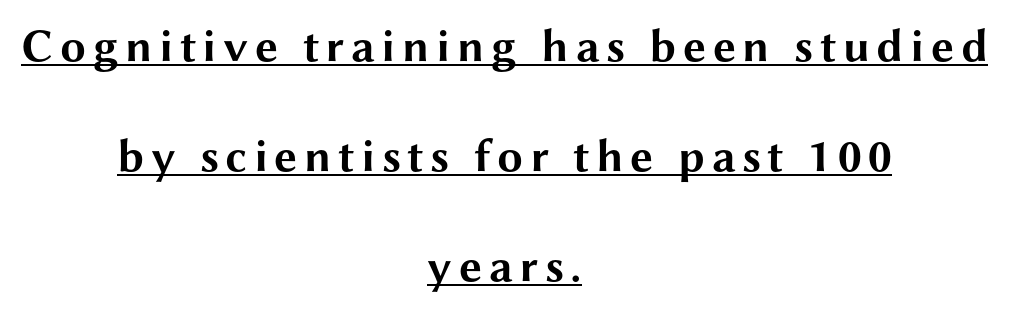
{"serif": "no", "italic": "no", "bold": "yes", "weight": "bold", "width": "wide", "stroke_contrast": "medium", "x_height": "medium", "monospaced": "no", "underline": "yes", "align": "center", "line_spacing": "loose", "line_spacing_ratio": 2.39, "glyph_px": 46}
